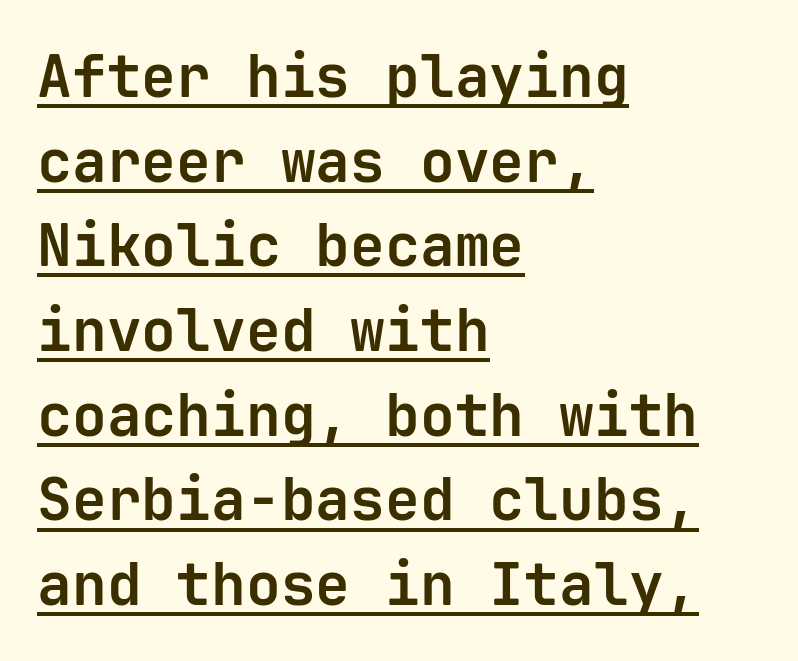
These lines are set flush left with a ragged right edge. Letter spacing: default. Leading matches the norm, producing a regular column. This sample carries an underscore along the baseline area.
